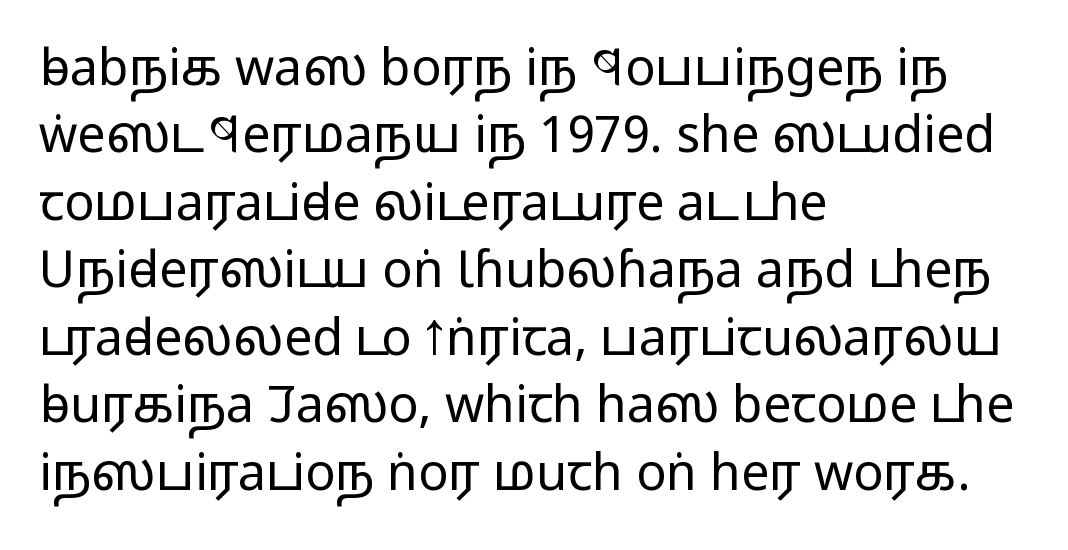
Q: Is the text bold? A: No.
Q: Is the text italic (slanted)? A: No, it is upright.
Q: Is the typeface a serif or a sans-serif typeface? A: Sans-serif.
Q: Is the text underlined? A: No.
Q: How is the paragraph aligned? A: Left-aligned.
Q: Is the spacing between letters normal or unusually wide? A: Normal.
Q: Is the spacing between lines tight, normal or loose? A: Normal.
Q: Width (condensed, normal, or wide)? A: Wide.
Q: Stroke contrast? A: Low.
Q: x-height? A: Medium.
Q: Monospaced? A: No.
